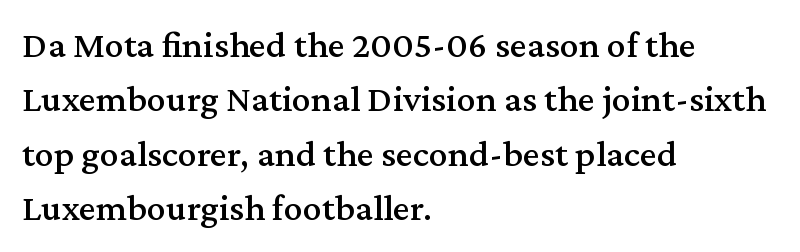
This block has exactly the height ordinary leading produces. Spacing verdict: proportional, widths tailored to each character. Descenders are the only things crossing below the line. Honestly, the letter spacing is just normal — you wouldn't notice it.
